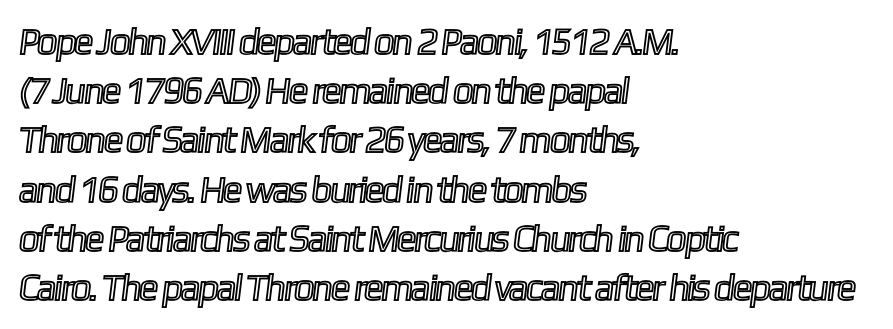
The image shows 37 px condensed type; set left-aligned, normal line spacing (1.33x), normal letter spacing, not underlined; a medium x-height.
